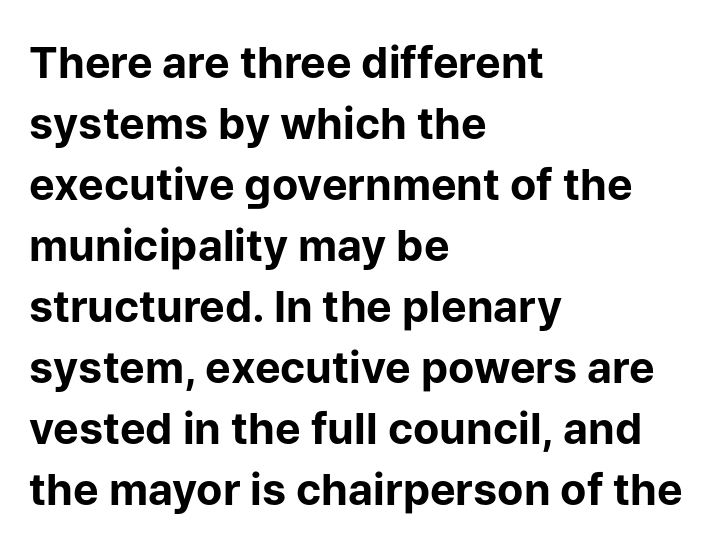
The image shows 43 px bold sans-serif type, upright; set left-aligned, normal line spacing (1.42x), normal letter spacing, not underlined; low stroke contrast and a medium x-height.
